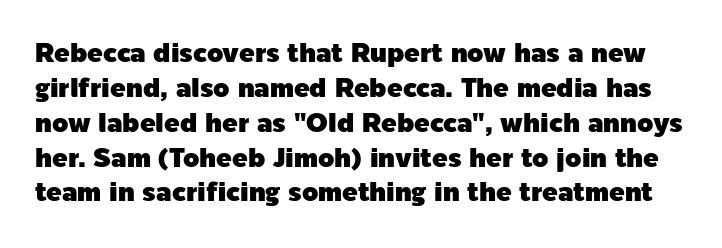
The image shows 26 px text type, upright; set normal line spacing (1.34x), normal letter spacing, not underlined.
